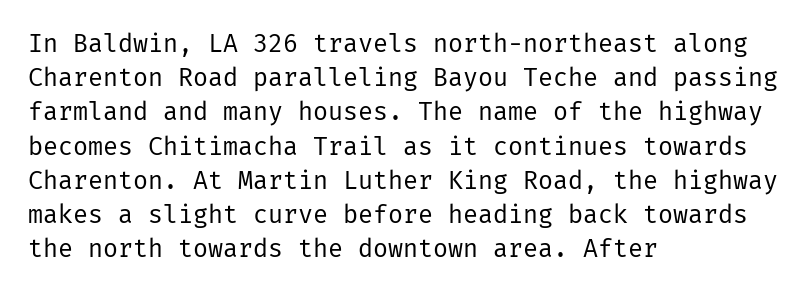
The image shows 25 px text type, upright; set left-aligned, normal line spacing (1.37x), normal letter spacing, not underlined.
